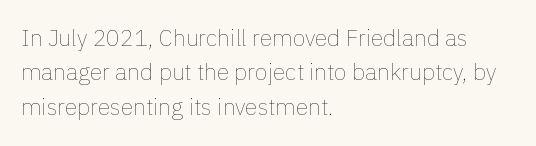
Q: Is the text bold? A: No.
Q: Is the text italic (slanted)? A: No, it is upright.
Q: Is the text underlined? A: No.
Q: How is the paragraph aligned? A: Left-aligned.
Q: Is the spacing between letters normal or unusually wide? A: Normal.
Q: Is the spacing between lines tight, normal or loose? A: Normal.
